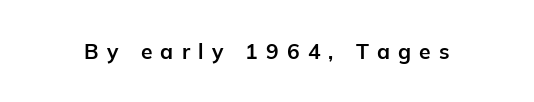
Glyph-to-glyph distance is far greater than everyday printed text. Students, this is bold: see how much ink each stroke carries. This sample uses an upright cut, with every glyph sitting square on the baseline. No word sits above an underline.
